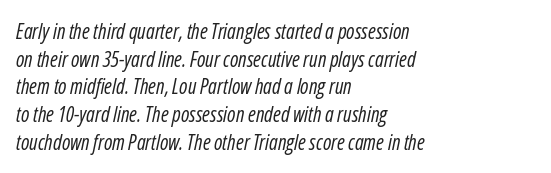
Q: Is the text bold? A: No.
Q: Is the text italic (slanted)? A: Yes, it leans right by about 12 degrees.
Q: Is the text underlined? A: No.
Q: How is the paragraph aligned? A: Left-aligned.
Q: Is the spacing between letters normal or unusually wide? A: Normal.
Q: Is the spacing between lines tight, normal or loose? A: Normal.
